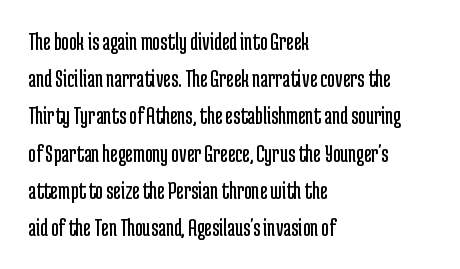
{"italic": "no", "bold": "no", "underline": "no", "align": "left", "line_spacing": "normal", "line_spacing_ratio": 1.43, "letter_spacing": "normal", "letter_spacing_em": 0.0, "glyph_px": 26}
